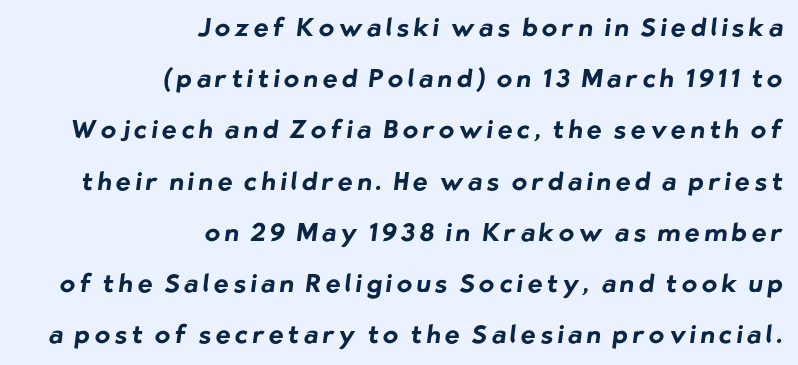
{"bold": "yes", "underline": "no", "align": "right", "line_spacing": "loose", "line_spacing_ratio": 2.05, "glyph_px": 25}
